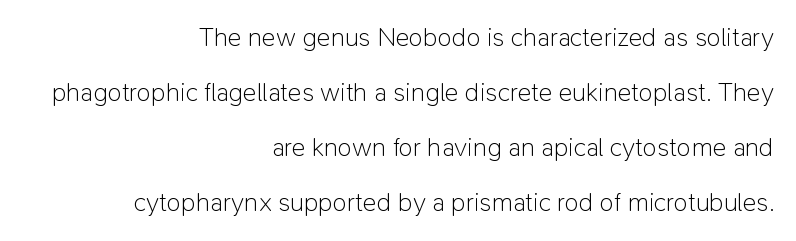
The image shows 26 px text type, upright; set right-aligned, loose line spacing (2.12x), normal letter spacing, not underlined.
